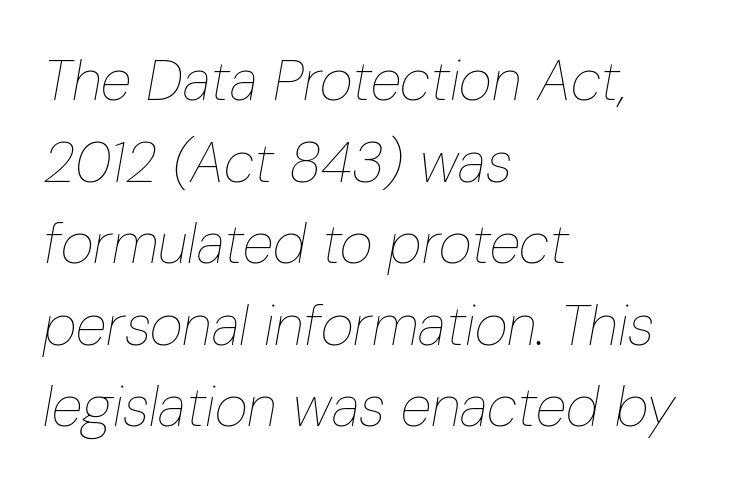
Q: Is the text bold? A: No.
Q: Is the text italic (slanted)? A: Yes, it leans right by about 10 degrees.
Q: Is the text underlined? A: No.
Q: How is the paragraph aligned? A: Left-aligned.
Q: Is the spacing between letters normal or unusually wide? A: Normal.
Q: Is the spacing between lines tight, normal or loose? A: Normal.
Q: Width (condensed, normal, or wide)? A: Condensed.
Q: Stroke contrast? A: Low.
Q: x-height? A: Medium.
Q: Monospaced? A: No.
